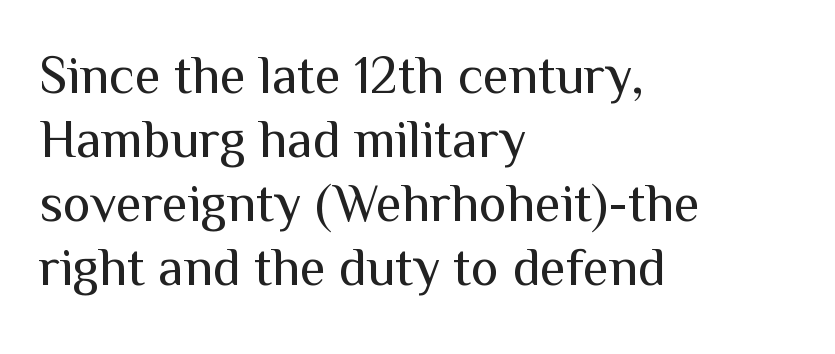
The image shows 53 px regular-weight sans-serif type, upright; set left-aligned, line spacing 1.21x, normal letter spacing, not underlined; medium stroke contrast and a medium x-height.
